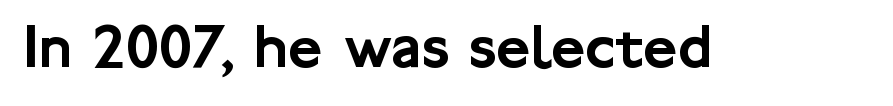
The face used here is rendered with its standard letterfit. Varying glyph widths throughout — classic text-font behaviour. Glance below the letters and you will spot only blank space. Vertical strokes here are truly vertical. A typesetter would label this face a sans.
